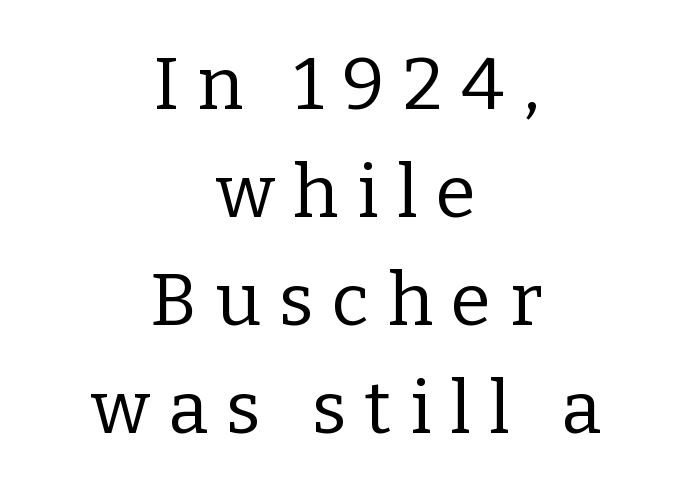
The image shows 73 px regular-weight serif type, upright; set centered, normal line spacing (1.48x), unusually wide letter spacing (+0.25 em), not underlined; low stroke contrast and a medium x-height.
